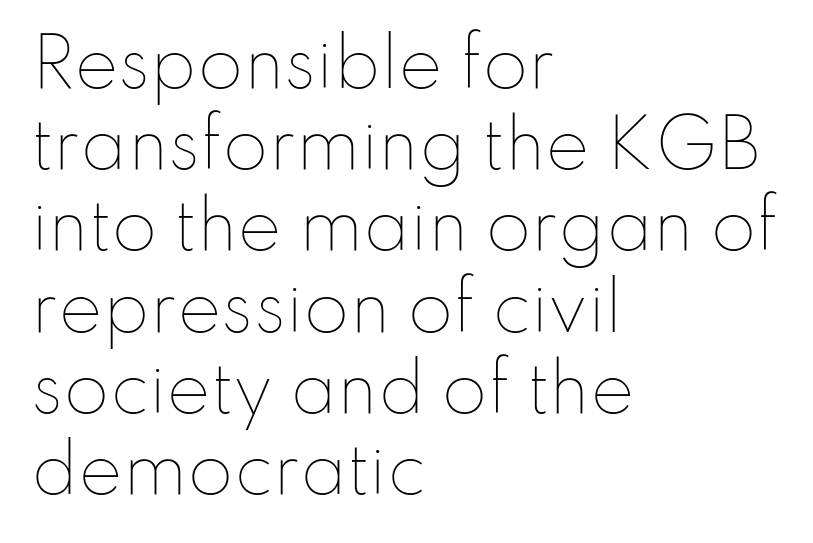
This rendering leaves character spacing at its baseline value. These lines are rendered in a variable-pitch font. Horizontal alignment here is leftward, the default for most running prose. Each stroke keeps to a modest, everyday thickness or less. Characters remain perfectly vertical along every line.
